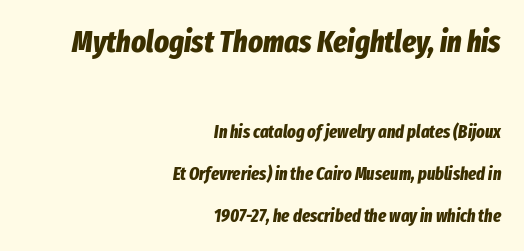
{"italic": "yes", "lean": "right", "slant_degrees": 8, "bold": "yes", "weight": "bold", "width": "condensed", "stroke_contrast": "low", "x_height": "medium", "monospaced": "no", "underline": "no", "align": "right", "line_spacing": "loose", "line_spacing_ratio": 2.35, "letter_spacing": "normal", "letter_spacing_em": 0.0, "larger_block": "first", "size_ratio": 1.72, "glyph_px": 31}
